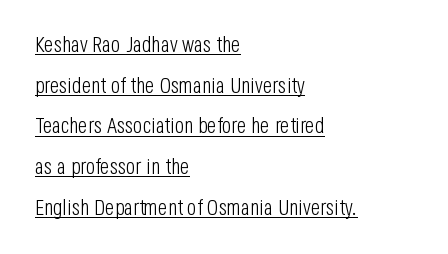
The image shows 22 px text type, upright; set left-aligned, line spacing 1.85x, normal letter spacing, underlined.
